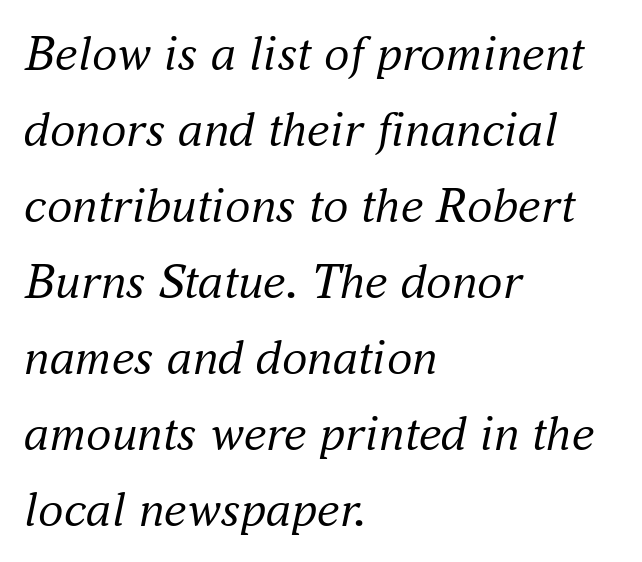
Does extra space separate the letters? No, they use regular spacing. It's the slanting kind of type. Small tapered or slab feet sit at the stroke ends, so this counts as serif. Whoever set this chose a conventional vertical rhythm. Glance below the letters and you will spot only blank space.
